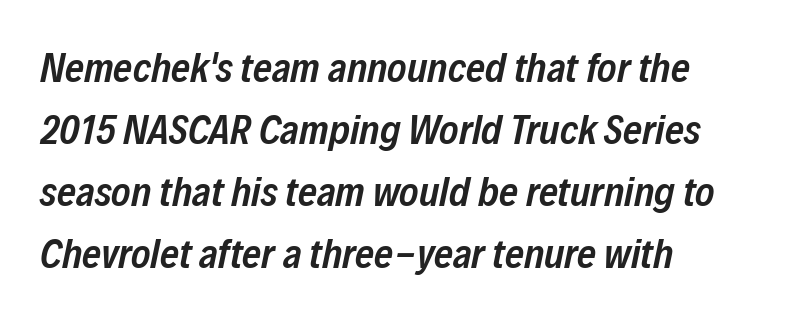
{"italic": "yes", "lean": "right", "slant_degrees": 12, "bold": "semi", "weight": "semibold", "width": "condensed", "stroke_contrast": "low", "x_height": "medium", "monospaced": "no", "underline": "no", "align": "left", "line_spacing": "normal", "line_spacing_ratio": 1.51, "letter_spacing": "normal", "letter_spacing_em": 0.0, "glyph_px": 41}
